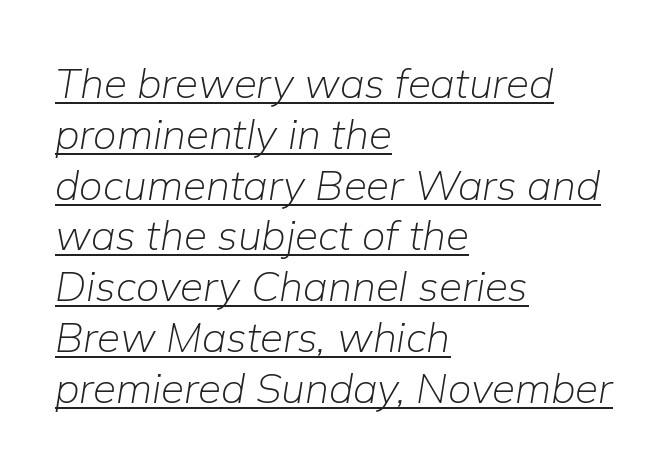
Q: Is the text bold? A: No.
Q: Is the text italic (slanted)? A: Yes, it leans right by about 9 degrees.
Q: Is the text underlined? A: Yes.
Q: How is the paragraph aligned? A: Left-aligned.
Q: Is the spacing between letters normal or unusually wide? A: Normal.
Q: Width (condensed, normal, or wide)? A: Normal.
Q: Stroke contrast? A: Low.
Q: x-height? A: Medium.
Q: Monospaced? A: No.
